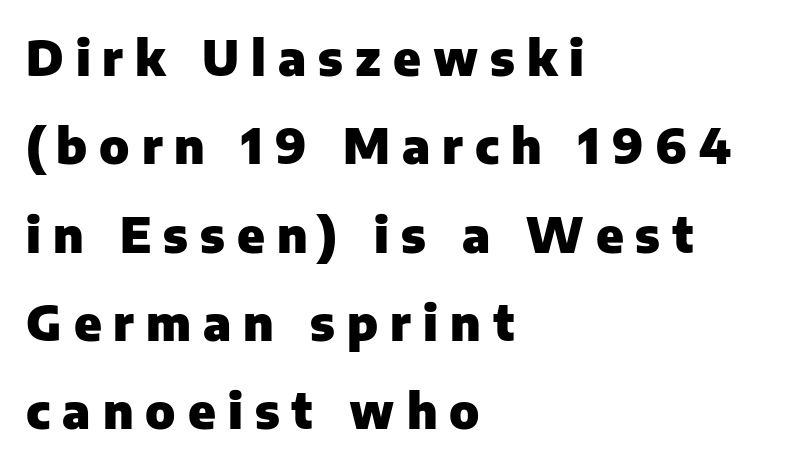
The image shows 48 px heavy sans-serif type, upright; set left-aligned, line spacing 1.84x, unusually wide letter spacing (+0.25 em), not underlined; low stroke contrast and a medium x-height.
